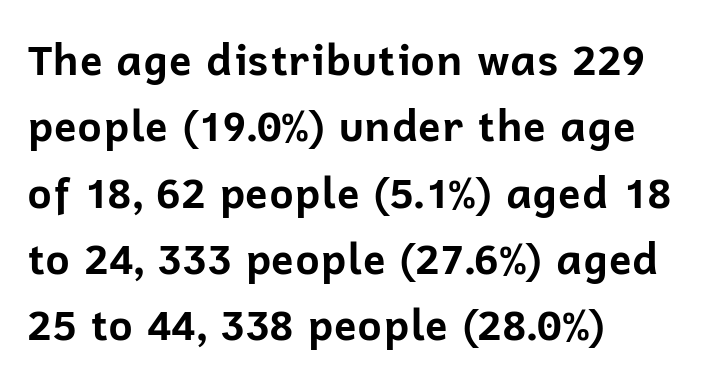
The letters stand upright; this is a roman face. Summary of weight: heavy, a full bold. The tracking reads as untouched default to a designer's eye. Every row of glyphs begins at an identical x-position on the left.
